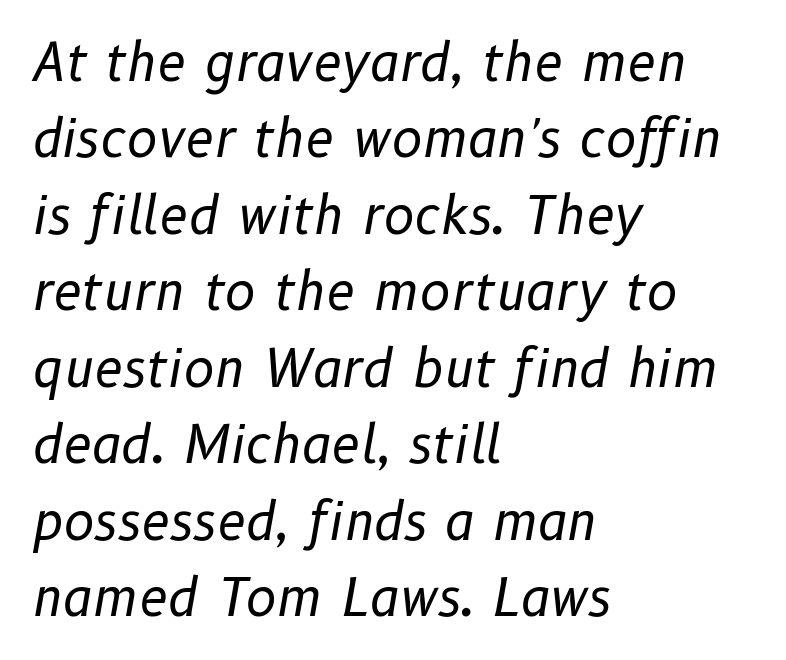
Q: Is the text bold? A: No.
Q: Is the text italic (slanted)? A: Yes, it leans right by about 10 degrees.
Q: Is the text underlined? A: No.
Q: How is the paragraph aligned? A: Left-aligned.
Q: Is the spacing between letters normal or unusually wide? A: Normal.
Q: Is the spacing between lines tight, normal or loose? A: Normal.
Q: Width (condensed, normal, or wide)? A: Normal.
Q: Stroke contrast? A: Low.
Q: x-height? A: Medium.
Q: Monospaced? A: No.
